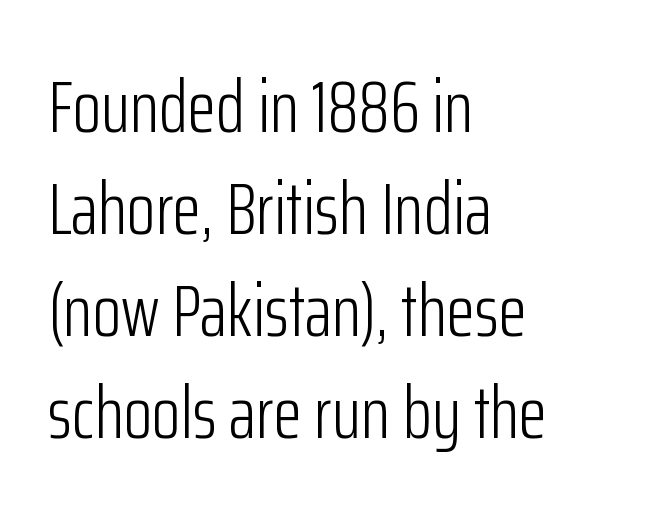
Left-aligned paragraph, ragged on the right. This sample has the flowing, uneven cadence of proportional lettering. The weight tops out at a normal text grade. Descenders hang freely into open space.
